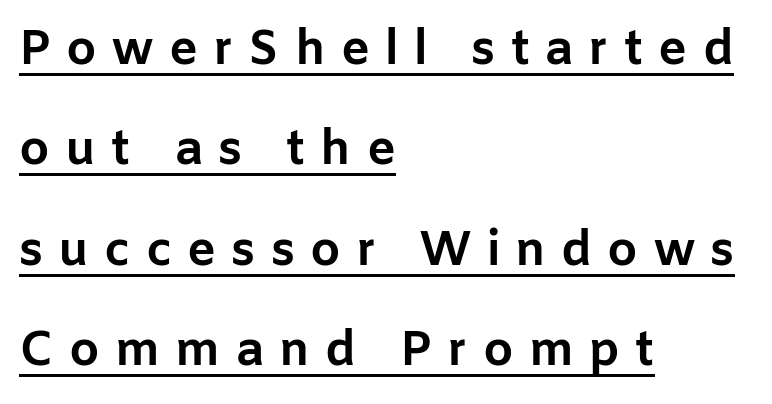
The rendering uses a bold face; every stroke is thick and dark. Does the leading feel generous? Absolutely, it's lavish. Compared with typical body copy, the letter spacing here is much looser. Is this a fixed-width face? No — the glyphs have proportional, varying widths.
